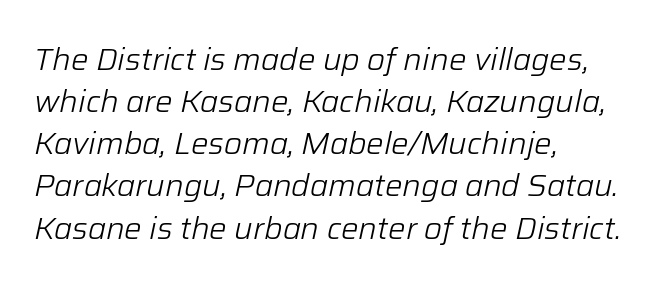
The passage shown is not underscored anywhere. The block of text has a typical density, with ordinary space between rows. Here the glyphs are tracked normally, forming tight word shapes. The letters advance in unequal steps, a hallmark of proportional type.
